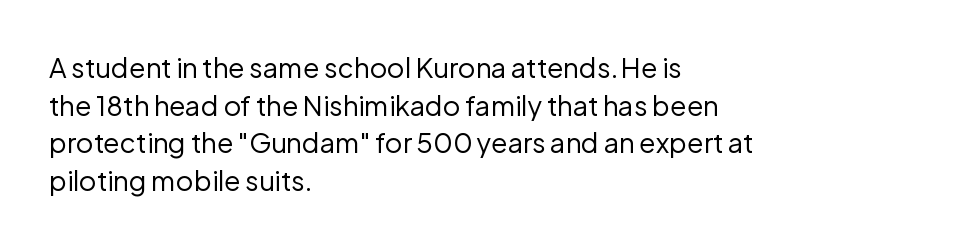
Notice how the stems are strictly vertical — no italics here. A bare baseline throughout the passage. Inter-character spacing is left at the font's built-in metrics. Vertical spacing — default. The ragged edge is on the right, which tells us the setting is flush left. The font sits on the lighter half of the weight spectrum, regular included.
